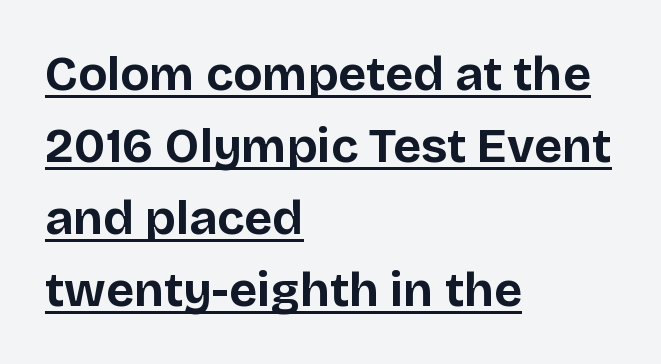
Reading down the block, your eye returns to a fixed left position each line. Font category for this specimen: sans-serif. Like a heading marked for emphasis, these lines bear an underscore. These lines are rendered in a variable-pitch font.
